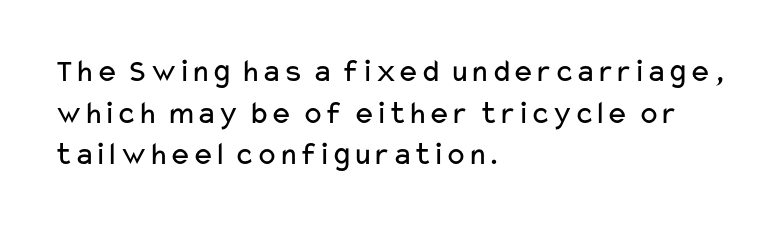
Letterform terminals end flat and unadorned throughout the passage. Each letter keeps its own natural width here, so spacing adapts to shape. How would I describe the line gaps? Plain and ordinary. The lettering stays uniformly vertical, giving the passage a roman look. Decoration check: the copy has no underline.
